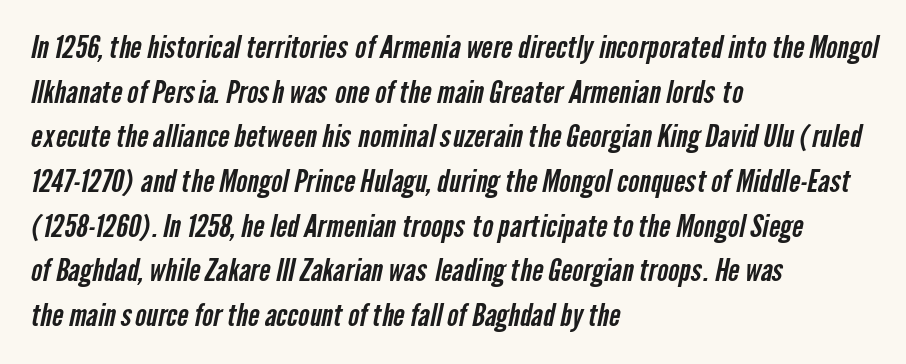
The image shows 30 px condensed sans-serif type; set left-aligned, normal line spacing (1.49x), normal letter spacing, not underlined; low stroke contrast and a medium x-height.
